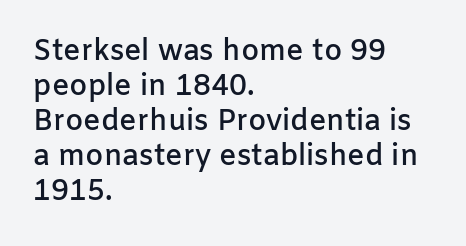
In terms of letterspacing, this is plain default setting. Looks like regular typesetting: each glyph gets only the width it needs. This sample uses a sans-serif face. The specimen reads as upright at a glance. Typeset ragged right — the left edge is the straight one. Type without underlining.
